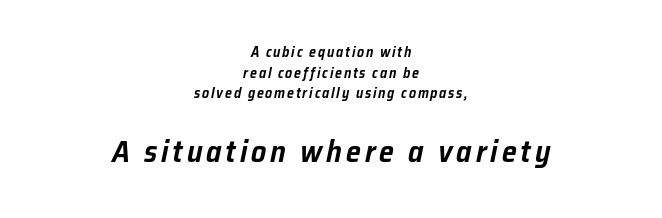
Q: Is the text italic (slanted)? A: Yes, it leans right by about 12 degrees.
Q: Is the text underlined? A: No.
Q: How is the paragraph aligned? A: Centered.
Q: Is the spacing between lines tight, normal or loose? A: Normal.
Q: Which block of text is set in a larger size, the first (top) or the second (bottom)? A: The second (bottom) one.
Q: Width (condensed, normal, or wide)? A: Normal.
Q: Stroke contrast? A: Low.
Q: x-height? A: Medium.
Q: Monospaced? A: No.
